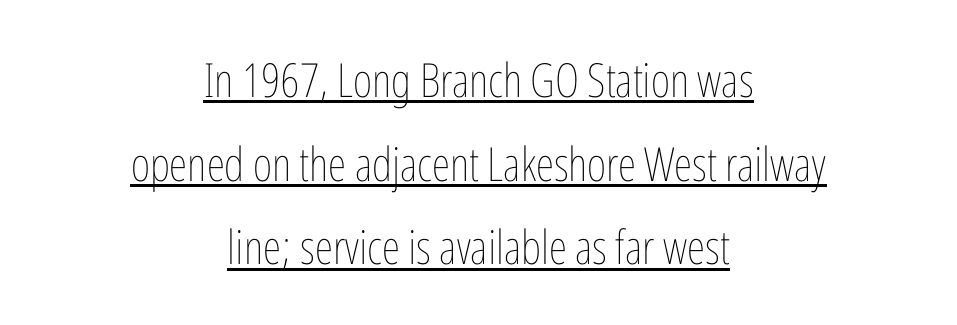
The paragraph has two soft edges and a firm central axis. Does extra space separate the letters? No, they use regular spacing. Each letter keeps its own natural width here, so spacing adapts to shape. Nothing heavy about these letters — not bold at all. Is there any slant? The stems are plumb.
